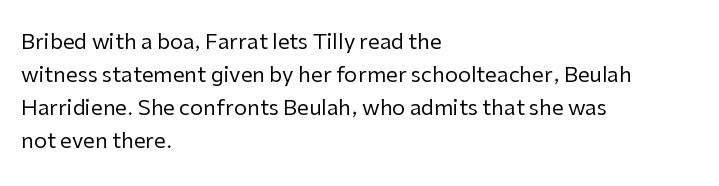
Q: Is the text bold? A: No.
Q: Is the text italic (slanted)? A: No, it is upright.
Q: Is the text underlined? A: No.
Q: How is the paragraph aligned? A: Left-aligned.
Q: Is the spacing between letters normal or unusually wide? A: Normal.
Q: Is the spacing between lines tight, normal or loose? A: Normal.
